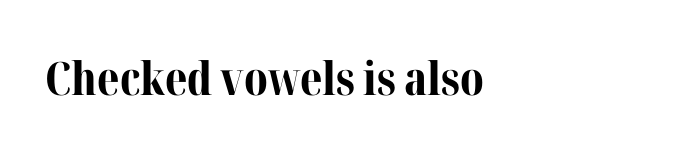
The image shows 46 px bold serif type, upright; set left-aligned, normal letter spacing, not underlined; medium stroke contrast and a medium x-height.
